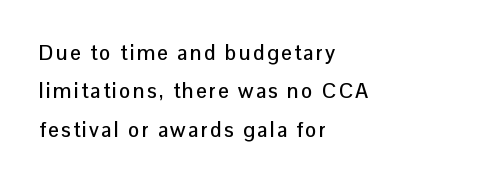
Q: Is the text italic (slanted)? A: No, it is upright.
Q: Is the text underlined? A: No.
Q: How is the paragraph aligned? A: Left-aligned.
